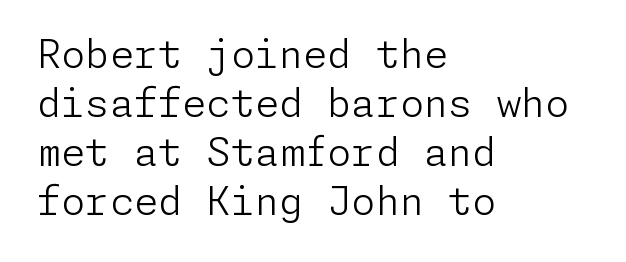
Q: Is the text bold? A: No.
Q: Is the text italic (slanted)? A: No, it is upright.
Q: Is the typeface a serif or a sans-serif typeface? A: Sans-serif.
Q: Is the text underlined? A: No.
Q: How is the paragraph aligned? A: Left-aligned.
Q: Is the spacing between letters normal or unusually wide? A: Normal.
Q: Is the spacing between lines tight, normal or loose? A: Normal.
Q: Width (condensed, normal, or wide)? A: Normal.
Q: Stroke contrast? A: Low.
Q: x-height? A: Medium.
